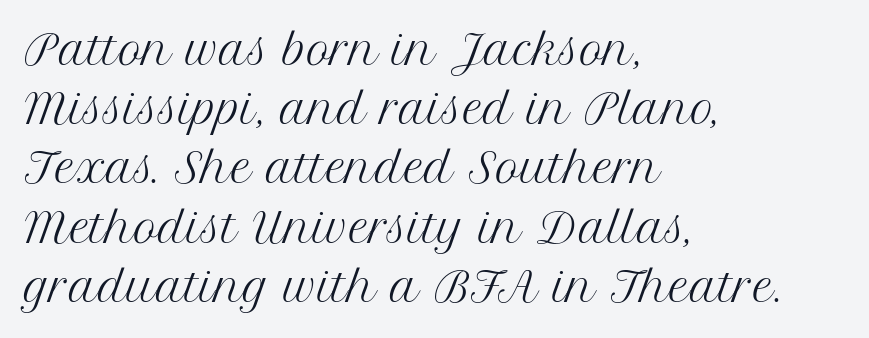
{"bold": "no", "weight": "regular", "width": "normal", "stroke_contrast": "medium", "x_height": "medium", "monospaced": "no", "underline": "no", "align": "left", "line_spacing": "normal", "line_spacing_ratio": 1.48, "letter_spacing": "normal", "letter_spacing_em": 0.0, "glyph_px": 40}
